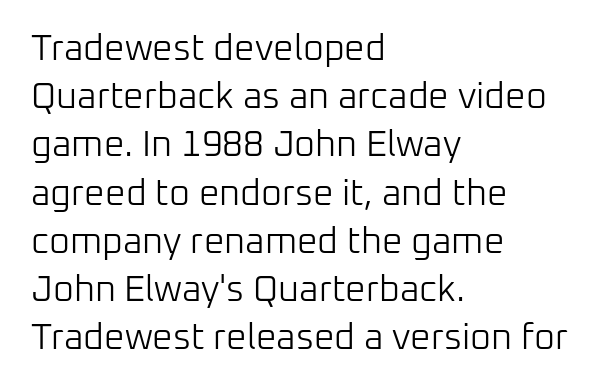
Q: Is the text bold? A: No.
Q: Is the text italic (slanted)? A: No, it is upright.
Q: Is the typeface a serif or a sans-serif typeface? A: Sans-serif.
Q: Is the text underlined? A: No.
Q: How is the paragraph aligned? A: Left-aligned.
Q: Is the spacing between letters normal or unusually wide? A: Normal.
Q: Is the spacing between lines tight, normal or loose? A: Normal.
Q: Width (condensed, normal, or wide)? A: Normal.
Q: Stroke contrast? A: Low.
Q: x-height? A: Medium.
Q: Monospaced? A: No.
